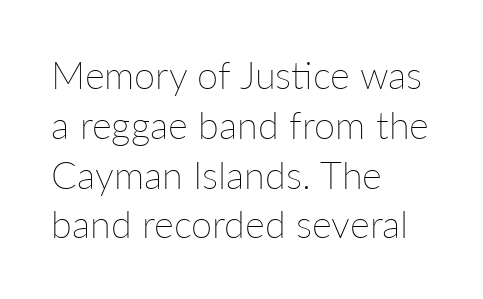
{"italic": "no", "bold": "no", "weight": "thin", "width": "normal", "stroke_contrast": "low", "x_height": "medium", "monospaced": "no", "underline": "no", "align": "left", "line_spacing": "normal", "line_spacing_ratio": 1.31, "letter_spacing": "normal", "letter_spacing_em": 0.0, "glyph_px": 38}
